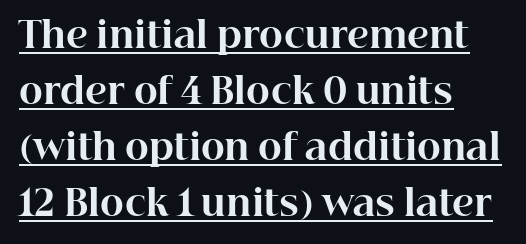
The image shows 36 px bold serif type, upright; set left-aligned, normal line spacing (1.56x), normal letter spacing, underlined; high stroke contrast and a medium x-height.
